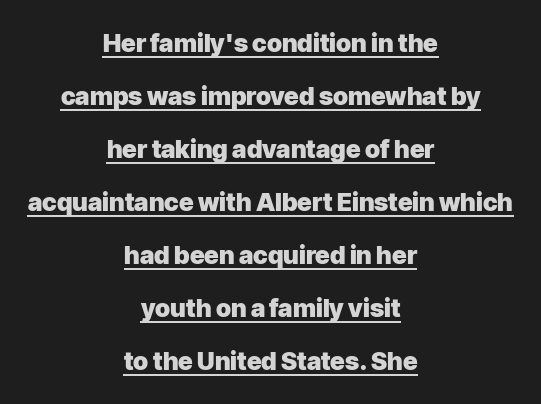
It's the straight-up-and-down kind of type. Alignment: centered. Caption: lettering with a line underneath. The line-height multiplier appears high, well above default. Short note: letters normally spaced.
